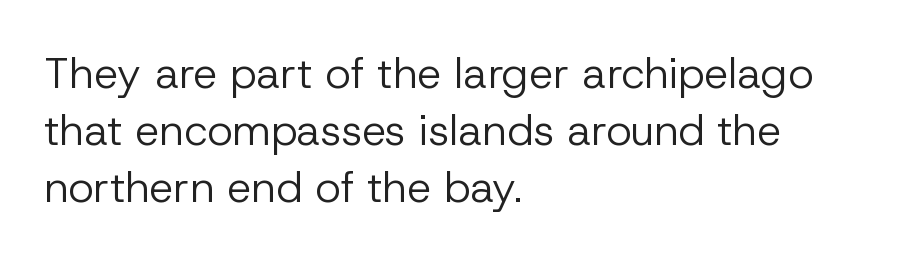
You could not count columns in this text — the font is proportionally spaced. The type sits square on the baseline with zero lean. Decoration check: the copy has no underline. One-word summary of the alignment: left. Does the type have serifs? No, each stem ends abruptly. The font sits on the lighter half of the weight spectrum, regular included.
